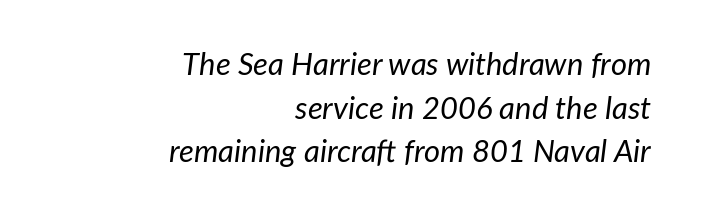
Q: Is the text bold? A: No.
Q: Is the text italic (slanted)? A: Yes, it leans right by about 7 degrees.
Q: Is the text underlined? A: No.
Q: How is the paragraph aligned? A: Right-aligned.
Q: Is the spacing between letters normal or unusually wide? A: Normal.
Q: Is the spacing between lines tight, normal or loose? A: Normal.
Q: Width (condensed, normal, or wide)? A: Normal.
Q: Stroke contrast? A: Low.
Q: x-height? A: Medium.
Q: Monospaced? A: No.
